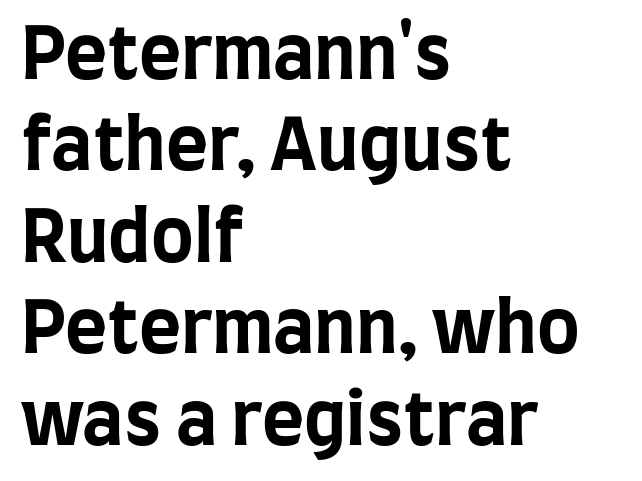
Is the letter spacing exaggerated? No — it looks like the ordinary default. Proportional: the letters do not fall into vertical columns. Classification — sans serif. When letters stand straight like this, we call the style roman or upright. Short and long lines alike share a common starting point at left.
